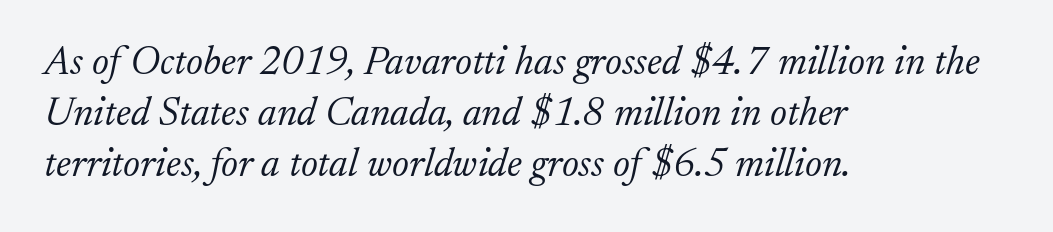
{"serif": "yes", "italic": "yes", "lean": "right", "slant_degrees": 17, "bold": "no", "weight": "light", "width": "normal", "stroke_contrast": "low", "x_height": "small", "monospaced": "no", "underline": "no", "align": "left", "line_spacing": "normal", "line_spacing_ratio": 1.28, "letter_spacing": "normal", "letter_spacing_em": 0.0, "glyph_px": 40}
